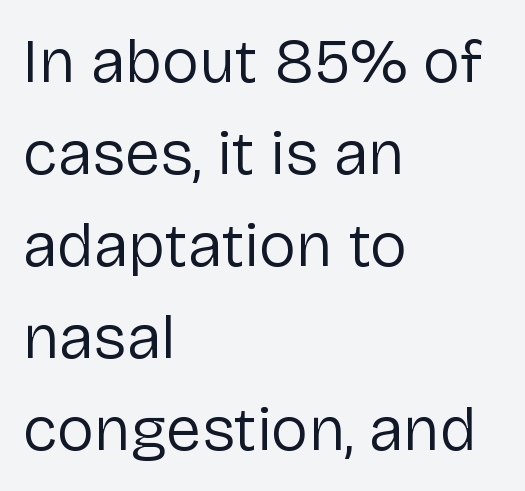
Q: Is the text bold? A: No.
Q: Is the text italic (slanted)? A: No, it is upright.
Q: Is the typeface a serif or a sans-serif typeface? A: Sans-serif.
Q: Is the text underlined? A: No.
Q: How is the paragraph aligned? A: Left-aligned.
Q: Is the spacing between letters normal or unusually wide? A: Normal.
Q: Is the spacing between lines tight, normal or loose? A: Normal.
Q: Width (condensed, normal, or wide)? A: Normal.
Q: Stroke contrast? A: Low.
Q: x-height? A: Medium.
Q: Monospaced? A: No.
